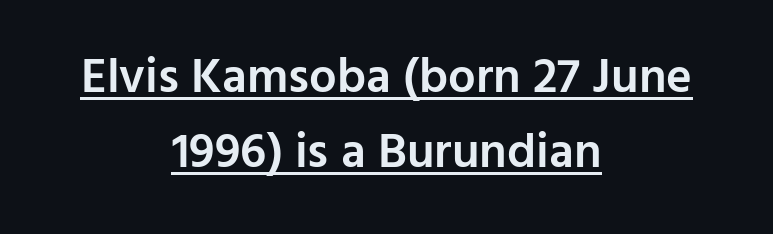
The image shows 49 px semibold sans-serif type, upright; set centered, normal line spacing (1.53x), normal letter spacing, underlined; low stroke contrast and a medium x-height.
